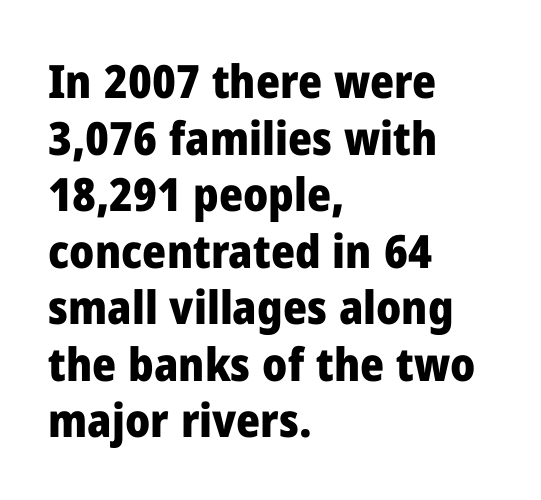
The image shows 46 px heavy sans-serif type, upright; set left-aligned, line spacing 1.23x, normal letter spacing, not underlined; low stroke contrast and a medium x-height.
